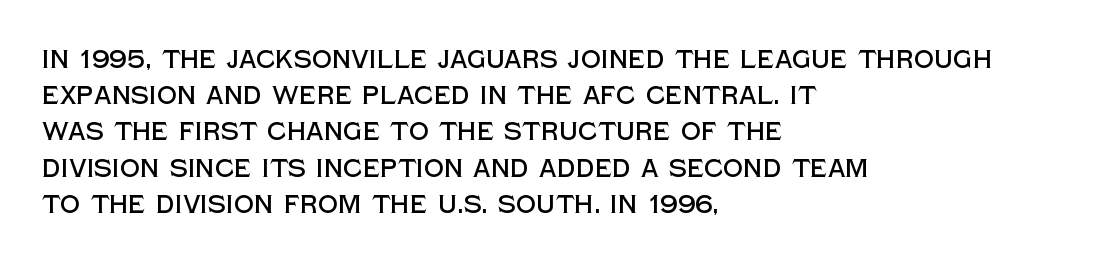
Q: Is the text italic (slanted)? A: No, it is upright.
Q: Is the text underlined? A: No.
Q: How is the paragraph aligned? A: Left-aligned.
Q: Is the spacing between letters normal or unusually wide? A: Normal.
Q: Is the spacing between lines tight, normal or loose? A: Normal.
